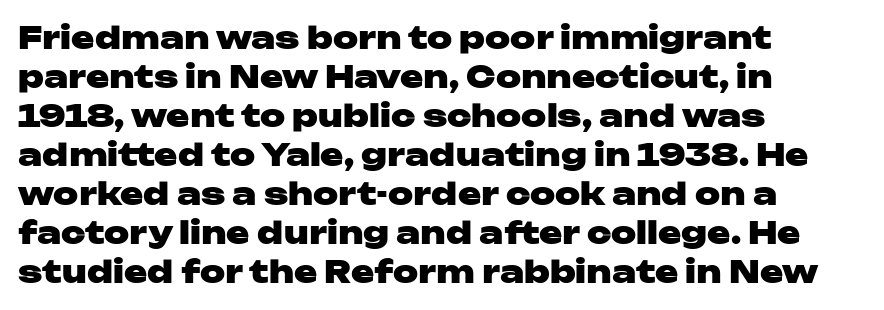
Q: Is the text bold? A: Yes.
Q: Is the text italic (slanted)? A: No, it is upright.
Q: Is the typeface a serif or a sans-serif typeface? A: Sans-serif.
Q: Is the text underlined? A: No.
Q: How is the paragraph aligned? A: Left-aligned.
Q: Is the spacing between letters normal or unusually wide? A: Normal.
Q: Is the spacing between lines tight, normal or loose? A: Normal.
Q: Width (condensed, normal, or wide)? A: Wide.
Q: Stroke contrast? A: Low.
Q: x-height? A: Medium.
Q: Monospaced? A: No.
